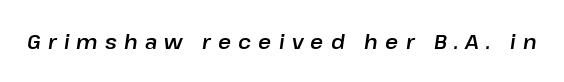
Q: Is the text italic (slanted)? A: Yes, it leans right by about 8 degrees.
Q: Is the text underlined? A: No.
Q: Is the spacing between letters normal or unusually wide? A: Unusually wide.
